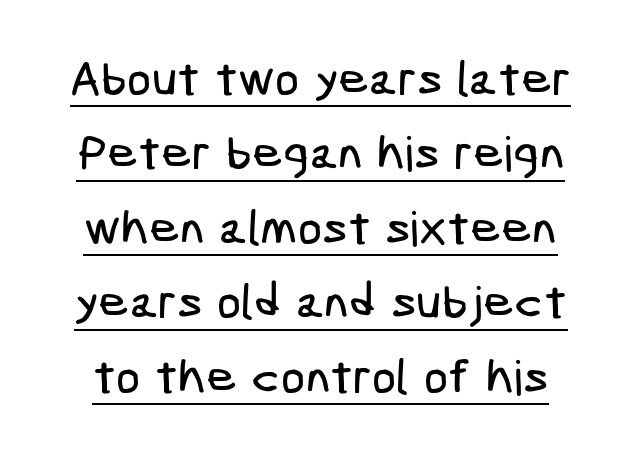
Glance below the letters and you will spot a drawn line. Normally led — the rows are evenly, conventionally spaced. Tracking here is standard; glyphs follow each other at the usual distance. Stroke terminals: plain, sans-serif.
